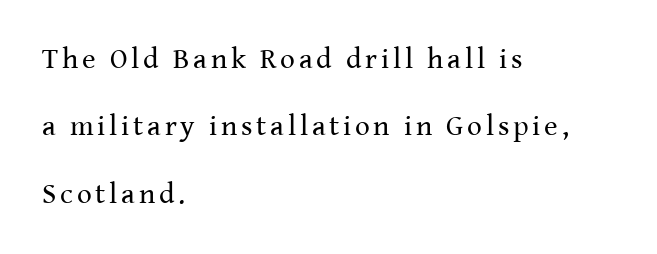
The image shows 29 px regular-weight serif type, upright; set left-aligned, loose line spacing (2.32x), not underlined; medium stroke contrast and a medium x-height.
